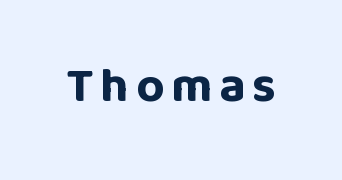
The image shows 49 px bold sans-serif type, upright; set not underlined; low stroke contrast and a large x-height.
